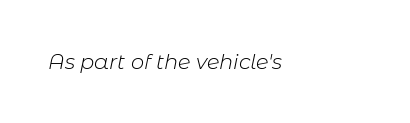
Just letters on the line, the space beneath them empty. If you drew a ruler down the left edge, every line would touch it. The letters are slanted; this is an italic face. Stem width sits at or under what a default text font uses. Glyph-to-glyph distance matches everyday printed text.
